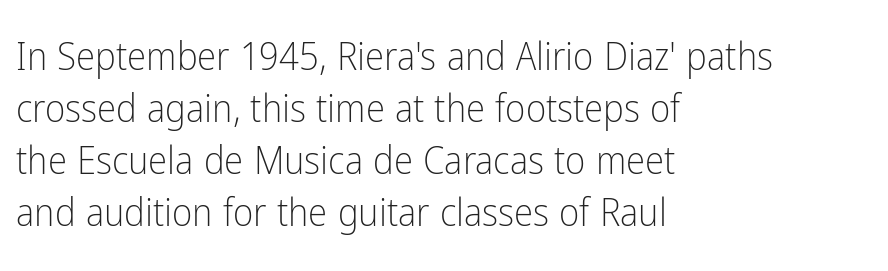
Q: Is the text bold? A: No.
Q: Is the text italic (slanted)? A: No, it is upright.
Q: Is the typeface a serif or a sans-serif typeface? A: Sans-serif.
Q: Is the text underlined? A: No.
Q: How is the paragraph aligned? A: Left-aligned.
Q: Is the spacing between letters normal or unusually wide? A: Normal.
Q: Is the spacing between lines tight, normal or loose? A: Normal.
Q: Width (condensed, normal, or wide)? A: Condensed.
Q: Stroke contrast? A: Low.
Q: x-height? A: Medium.
Q: Monospaced? A: No.
